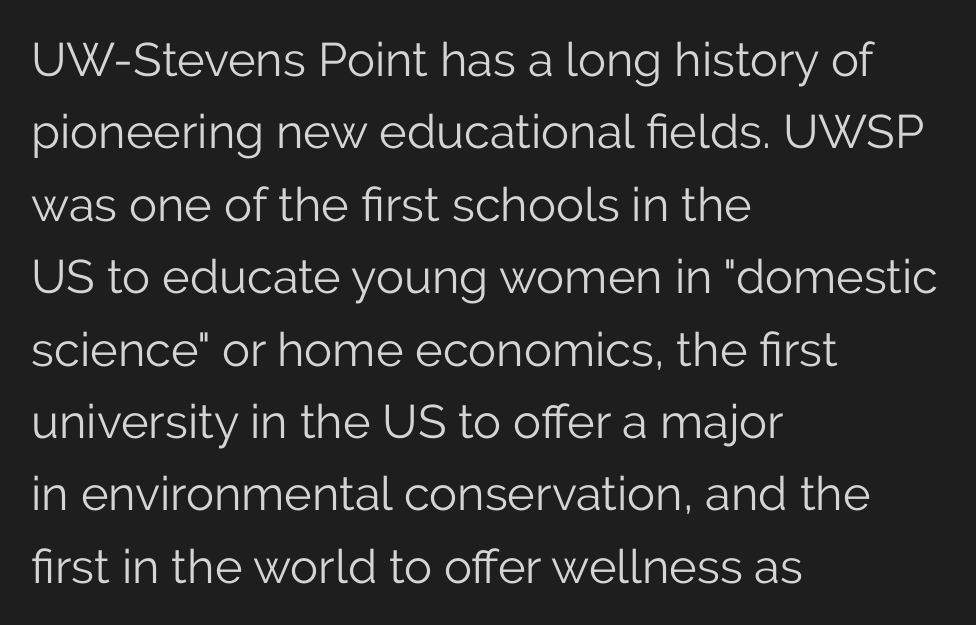
The image shows 47 px light sans-serif type, upright; set left-aligned, normal line spacing (1.54x), normal letter spacing, not underlined; low stroke contrast and a medium x-height.
